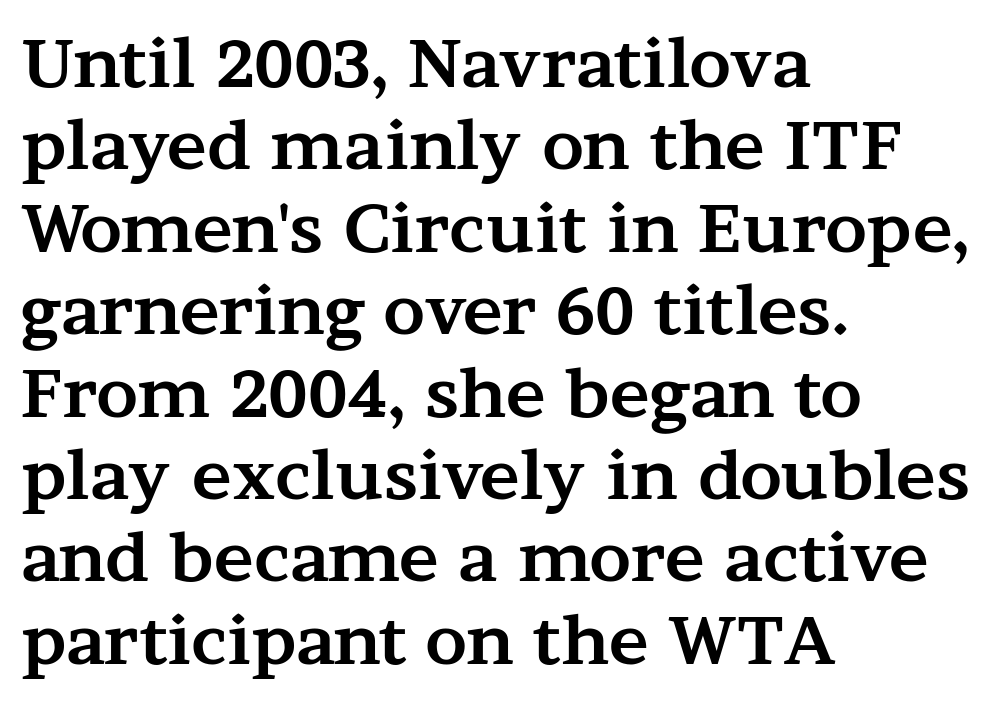
{"serif": "yes", "italic": "no", "bold": "yes", "weight": "bold", "width": "wide", "stroke_contrast": "medium", "x_height": "medium", "monospaced": "no", "underline": "no", "align": "left", "line_spacing_ratio": 1.23, "letter_spacing": "normal", "letter_spacing_em": 0.0, "glyph_px": 67}
